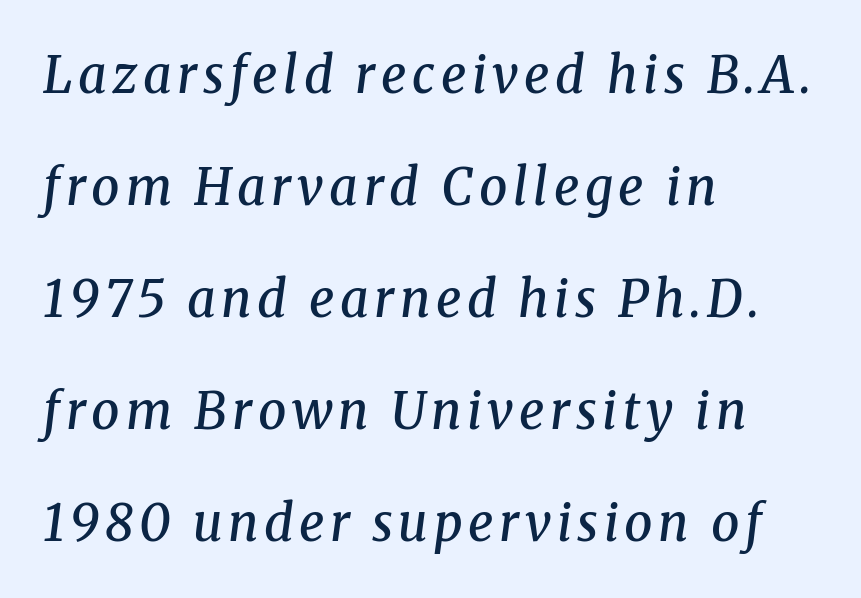
The image shows 50 px semibold serif type, italic (leaning right); set left-aligned, loose line spacing (2.24x), not underlined; medium stroke contrast and a medium x-height.
